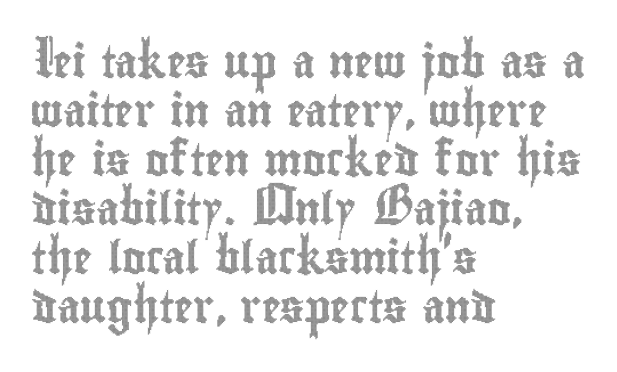
Descender tails drop into unmarked territory. Is this a fixed-width face? No — the glyphs have proportional, varying widths. Upright lettering throughout. Every row of glyphs begins at an identical x-position on the left. These lines sit exactly where default settings would place them.
